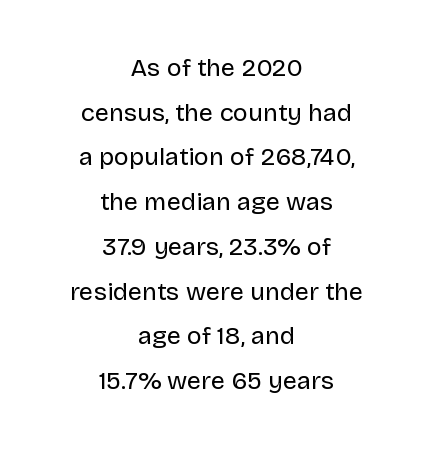
Q: Is the text bold? A: No.
Q: Is the text italic (slanted)? A: No, it is upright.
Q: Is the text underlined? A: No.
Q: How is the paragraph aligned? A: Centered.
Q: Is the spacing between letters normal or unusually wide? A: Normal.
